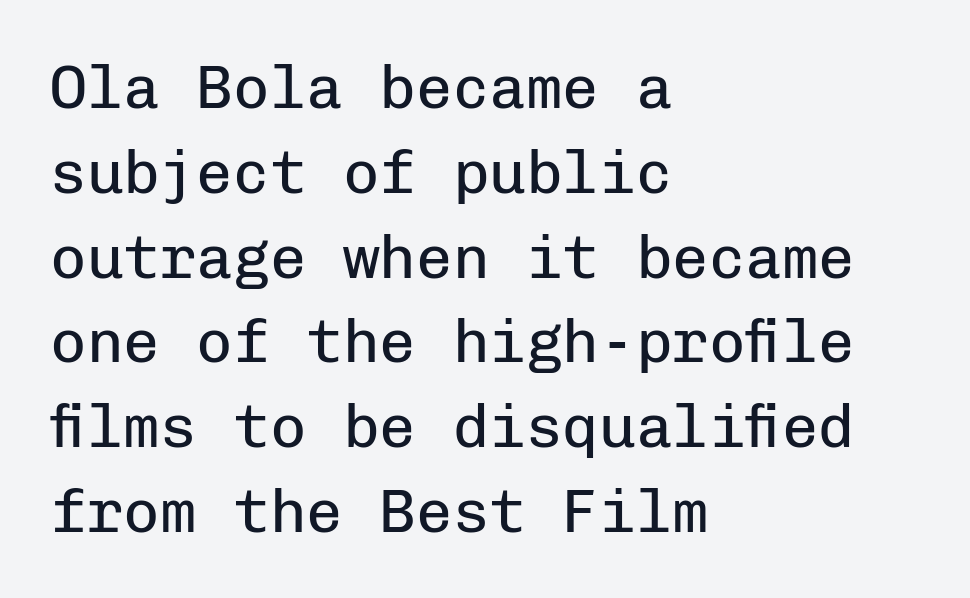
The image shows 61 px regular-weight sans-serif type, upright, monospaced; set left-aligned, normal line spacing (1.39x), normal letter spacing, not underlined; low stroke contrast and a medium x-height.
